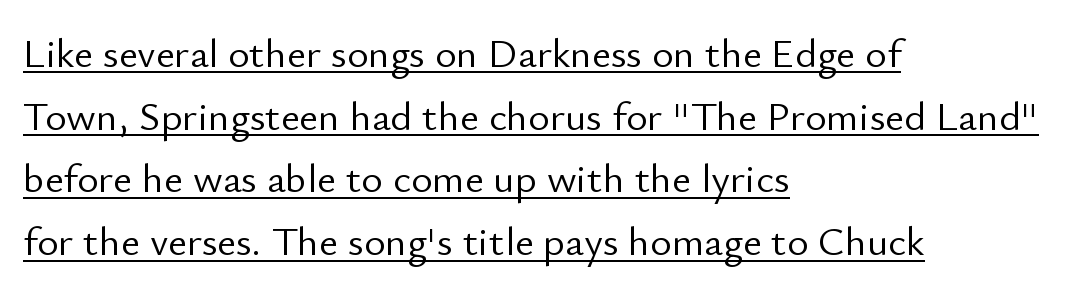
Nobody touched the tracking dial on this one. Where is the straight margin? On the left. Caption: face not bold, strokes unweighted. The passage shown is typed in a proportional face where columns would drift. Vertical spacing — default. The specimen reads as upright at a glance.
